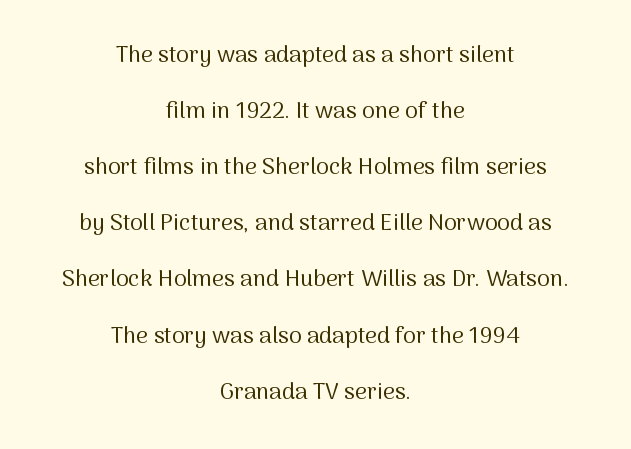
Q: Is the text bold? A: No.
Q: Is the text italic (slanted)? A: No, it is upright.
Q: Is the text underlined? A: No.
Q: How is the paragraph aligned? A: Centered.
Q: Is the spacing between letters normal or unusually wide? A: Normal.
Q: Is the spacing between lines tight, normal or loose? A: Loose.
